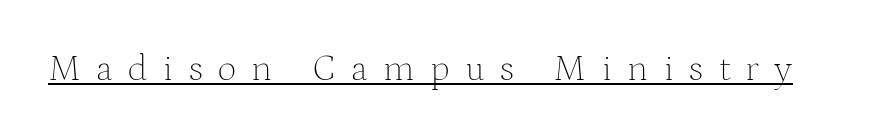
The image shows 37 px thin serif type, upright; set unusually wide letter spacing (+0.42 em), underlined; medium stroke contrast and a medium x-height.
